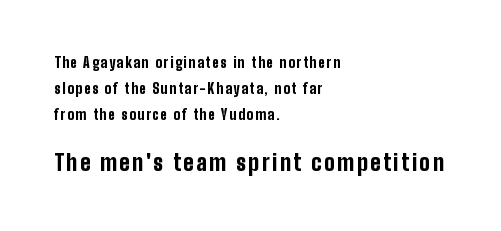
{"italic": "no", "bold": "yes", "underline": "no", "align": "left", "line_spacing_ratio": 1.85, "larger_block": "second", "size_ratio": 1.57, "glyph_px": 22}
